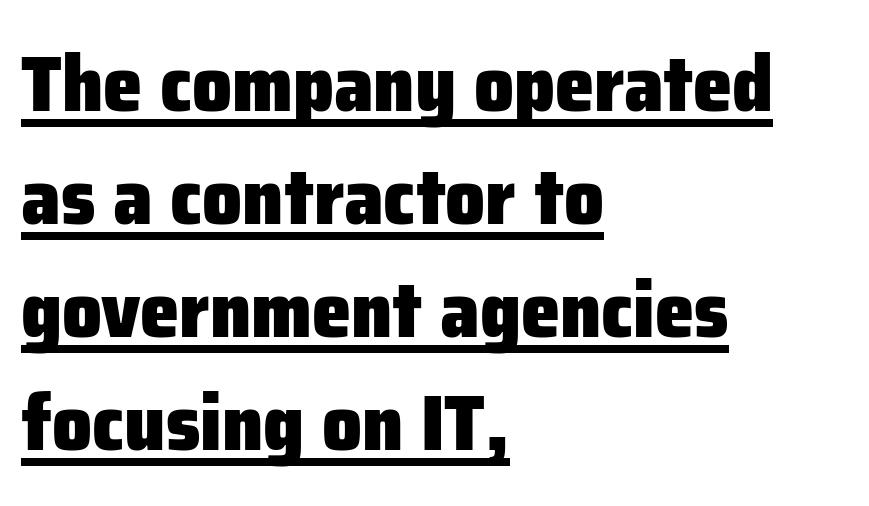
{"serif": "no", "italic": "no", "bold": "yes", "weight": "heavy", "width": "normal", "stroke_contrast": "low", "x_height": "medium", "monospaced": "no", "underline": "yes", "align": "left", "line_spacing": "normal", "line_spacing_ratio": 1.43, "letter_spacing": "normal", "letter_spacing_em": 0.0, "glyph_px": 79}
